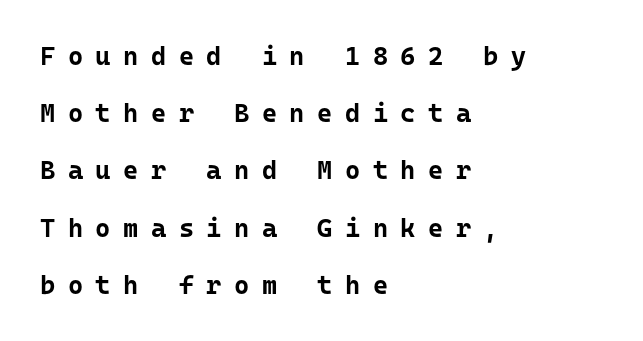
{"italic": "no", "bold": "yes", "underline": "no", "align": "left", "line_spacing": "loose", "line_spacing_ratio": 2.2, "letter_spacing": "wide", "letter_spacing_em": 0.48, "glyph_px": 26}
